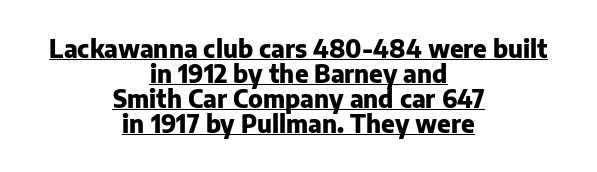
The image shows 24 px bold type, upright; set centered, tight line spacing (1.04x), normal letter spacing, underlined.
